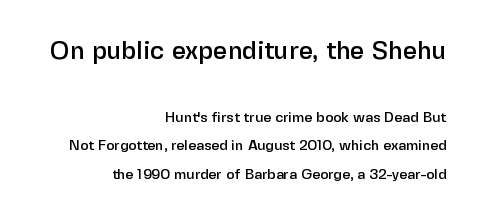
The image shows 25 px text type, upright; set right-aligned, loose line spacing (2.03x), normal letter spacing, not underlined; the first (top) block is 1.79x larger.
